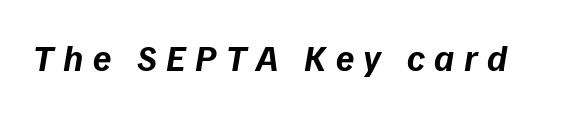
The image shows 37 px bold type, italic (leaning right); set unusually wide letter spacing (+0.25 em), not underlined; low stroke contrast and a medium x-height.
